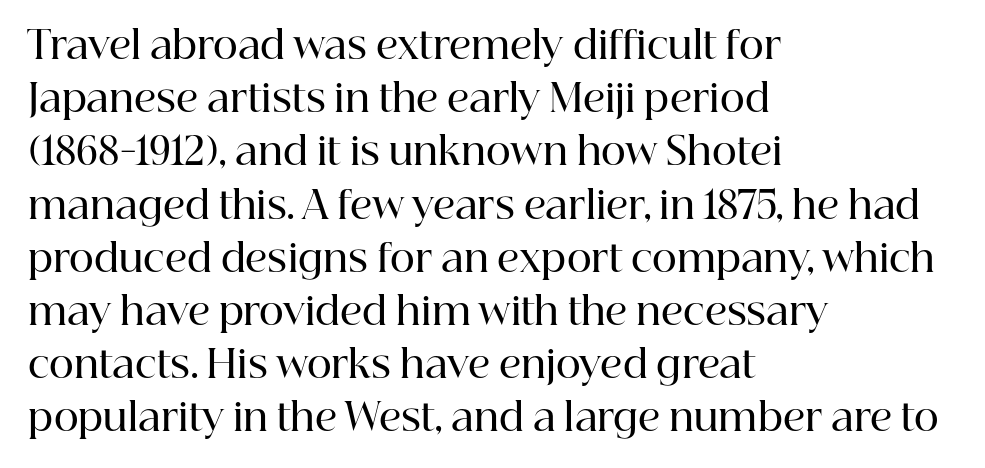
{"serif": "yes", "italic": "no", "bold": "semi", "weight": "semibold", "width": "normal", "stroke_contrast": "high", "x_height": "medium", "monospaced": "no", "underline": "no", "align": "left", "line_spacing": "normal", "line_spacing_ratio": 1.4, "letter_spacing": "normal", "letter_spacing_em": 0.0, "glyph_px": 38}
